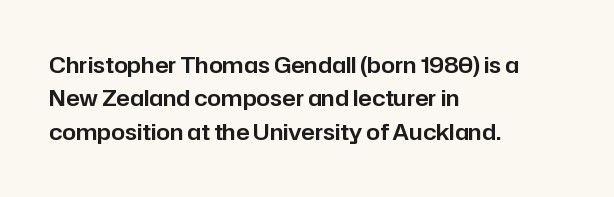
The image shows 22 px text type, upright; set left-aligned, normal line spacing (1.52x), normal letter spacing, not underlined.
